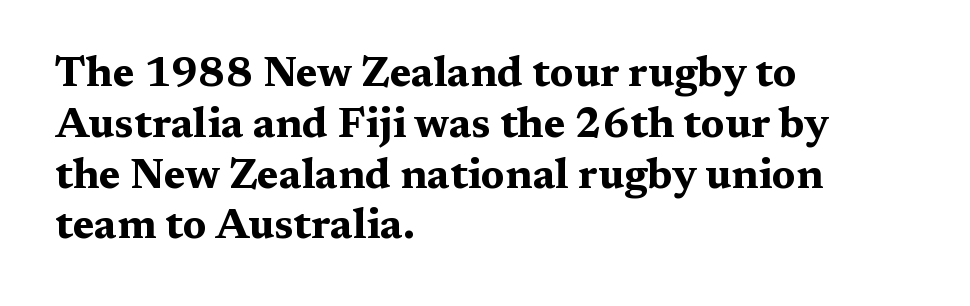
Q: Is the text bold? A: Yes.
Q: Is the text italic (slanted)? A: No, it is upright.
Q: Is the typeface a serif or a sans-serif typeface? A: Serif.
Q: Is the text underlined? A: No.
Q: How is the paragraph aligned? A: Left-aligned.
Q: Is the spacing between letters normal or unusually wide? A: Normal.
Q: Width (condensed, normal, or wide)? A: Wide.
Q: Stroke contrast? A: Medium.
Q: x-height? A: Medium.
Q: Monospaced? A: No.
